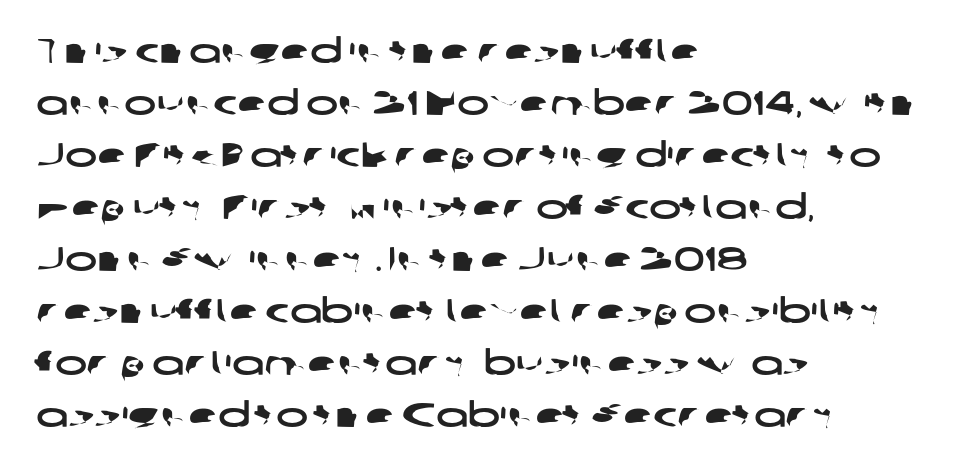
Q: Is the typeface a serif or a sans-serif typeface? A: Sans-serif.
Q: Is the text underlined? A: No.
Q: How is the paragraph aligned? A: Left-aligned.
Q: Is the spacing between letters normal or unusually wide? A: Normal.
Q: Is the spacing between lines tight, normal or loose? A: Normal.
Q: Width (condensed, normal, or wide)? A: Wide.
Q: Stroke contrast? A: Low.
Q: x-height? A: Medium.
Q: Monospaced? A: No.
